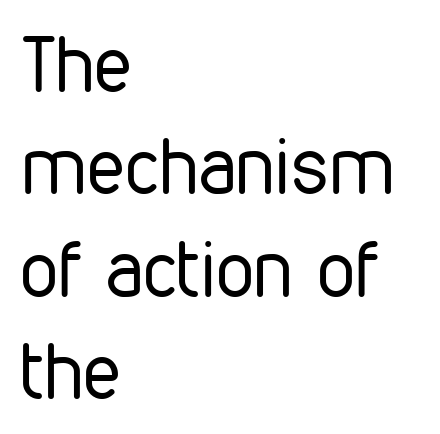
{"serif": "no", "italic": "no", "bold": "no", "weight": "regular", "width": "condensed", "stroke_contrast": "low", "x_height": "medium", "monospaced": "no", "underline": "no", "align": "left", "line_spacing": "normal", "line_spacing_ratio": 1.33, "letter_spacing": "normal", "letter_spacing_em": 0.0, "glyph_px": 77}
